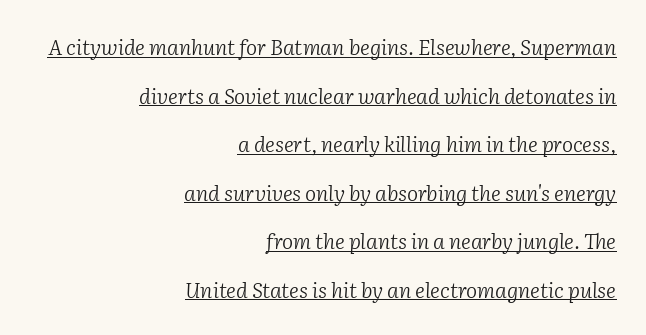
The image shows 21 px text type, italic (leaning right); set right-aligned, loose line spacing (2.31x), normal letter spacing, underlined.
